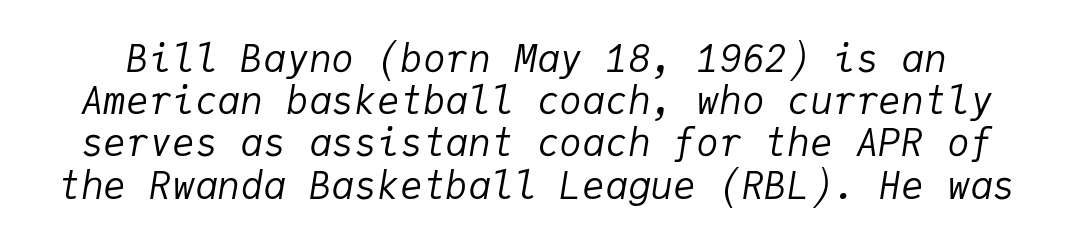
There is no visible air inserted between adjacent glyphs. The rendering uses typewriter-style spacing with identical character cells. Designer's note — italics engaged. The letters look calm and open, with moderate or lighter stems.
